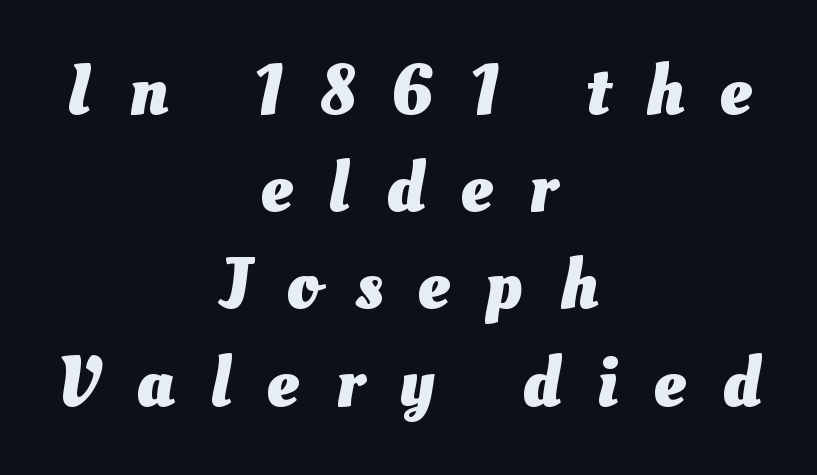
Only glyphs here, with clear space below each row. Is there much room between lines? A standard amount, neither cramped nor airy. Casual observation: everything's sitting right in the middle. The gaps between neighbouring characters are conspicuously large. Pretty heavy lettering here — definitely bold.
